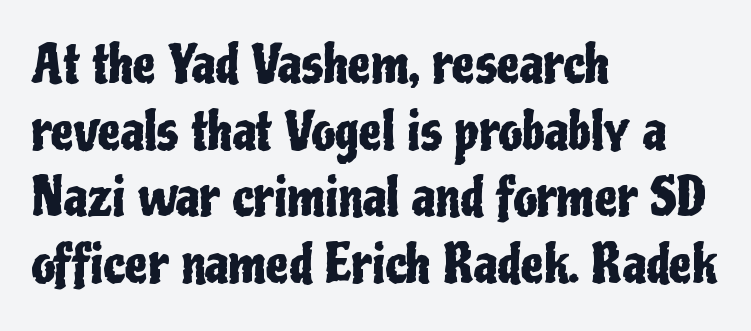
Q: Is the text italic (slanted)? A: No, it is upright.
Q: Is the typeface a serif or a sans-serif typeface? A: Sans-serif.
Q: Is the text underlined? A: No.
Q: How is the paragraph aligned? A: Left-aligned.
Q: Is the spacing between letters normal or unusually wide? A: Normal.
Q: Is the spacing between lines tight, normal or loose? A: Normal.
Q: Width (condensed, normal, or wide)? A: Condensed.
Q: Stroke contrast? A: Low.
Q: x-height? A: Medium.
Q: Monospaced? A: No.
